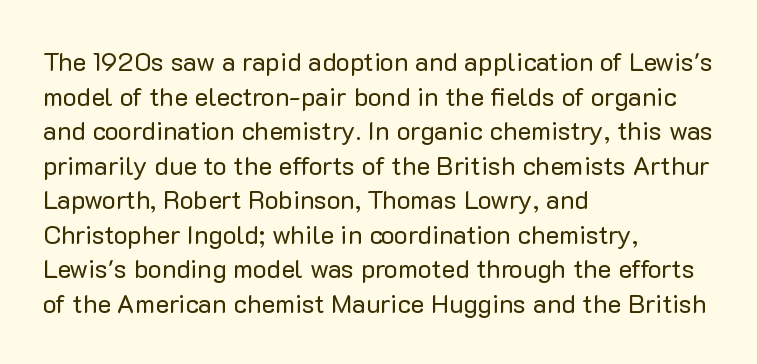
{"italic": "no", "bold": "no", "underline": "no", "align": "left", "line_spacing": "normal", "line_spacing_ratio": 1.33, "letter_spacing": "normal", "letter_spacing_em": 0.0, "glyph_px": 26}
